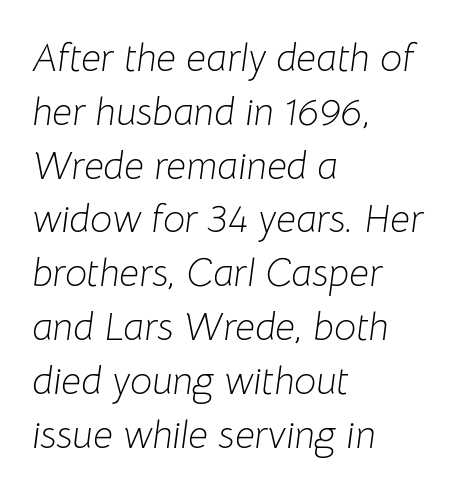
{"italic": "yes", "lean": "right", "slant_degrees": 8, "bold": "no", "weight": "light", "width": "normal", "stroke_contrast": "low", "x_height": "medium", "monospaced": "no", "underline": "no", "align": "left", "line_spacing": "normal", "line_spacing_ratio": 1.38, "letter_spacing": "normal", "letter_spacing_em": 0.0, "glyph_px": 39}
